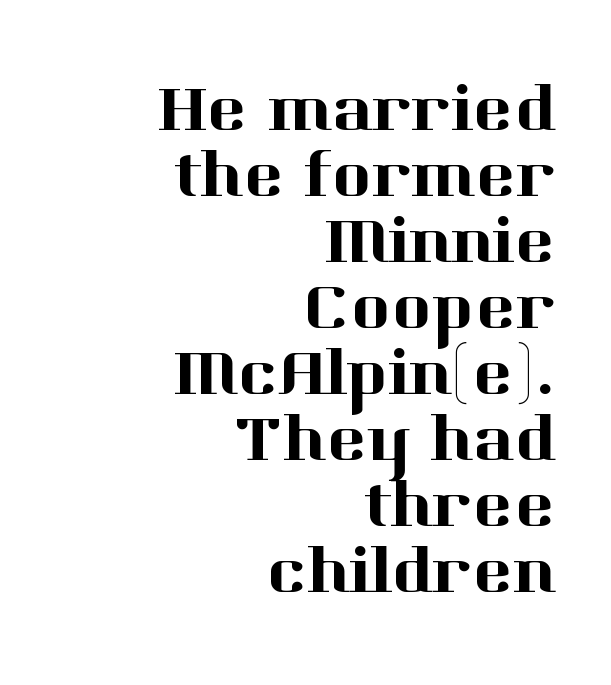
The typeface chosen for these lines features serifs. What's the leading like? Squeezed, with rows nearly overlapping. Style check: upright. Here the designer chose a conventional face with non-uniform glyph widths.
